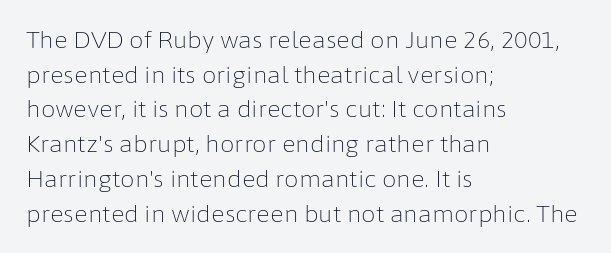
Vertical strokes here are truly vertical. Is the block centered? No — it sits flush against the left margin. Standard letterfit; no display-style spreading of the glyphs. This is not heavy type; no bold has been used.
